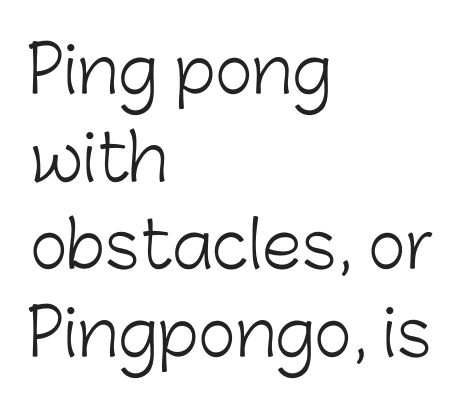
Q: Is the text bold? A: No.
Q: Is the text italic (slanted)? A: No, it is upright.
Q: Is the typeface a serif or a sans-serif typeface? A: Sans-serif.
Q: Is the text underlined? A: No.
Q: How is the paragraph aligned? A: Left-aligned.
Q: Is the spacing between letters normal or unusually wide? A: Normal.
Q: Is the spacing between lines tight, normal or loose? A: Normal.
Q: Width (condensed, normal, or wide)? A: Normal.
Q: Stroke contrast? A: Low.
Q: x-height? A: Medium.
Q: Monospaced? A: No.
